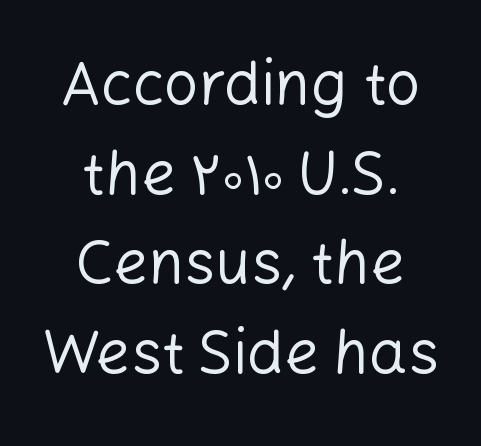
The image shows 61 px regular-weight sans-serif type, upright; set centered, normal line spacing (1.47x), normal letter spacing, not underlined; low stroke contrast and a medium x-height.
